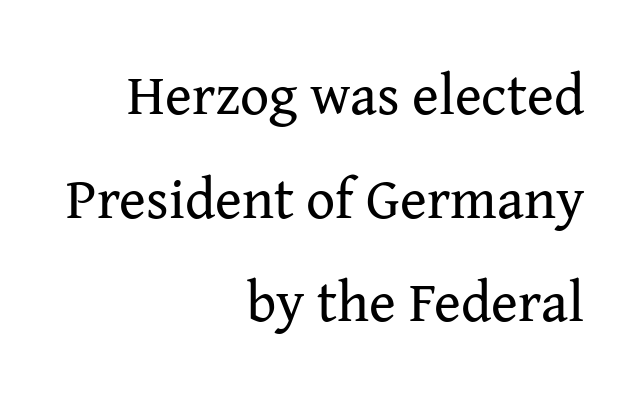
The line texture is even and compact thanks to regular tracking. Heaviness? Minimal to ordinary, like unemphasized prose. I'd call this a serif setting — the letters wear small feet. When letters stand straight like this, we call the style roman or upright. Unmarked baselines from the first word to the last.
